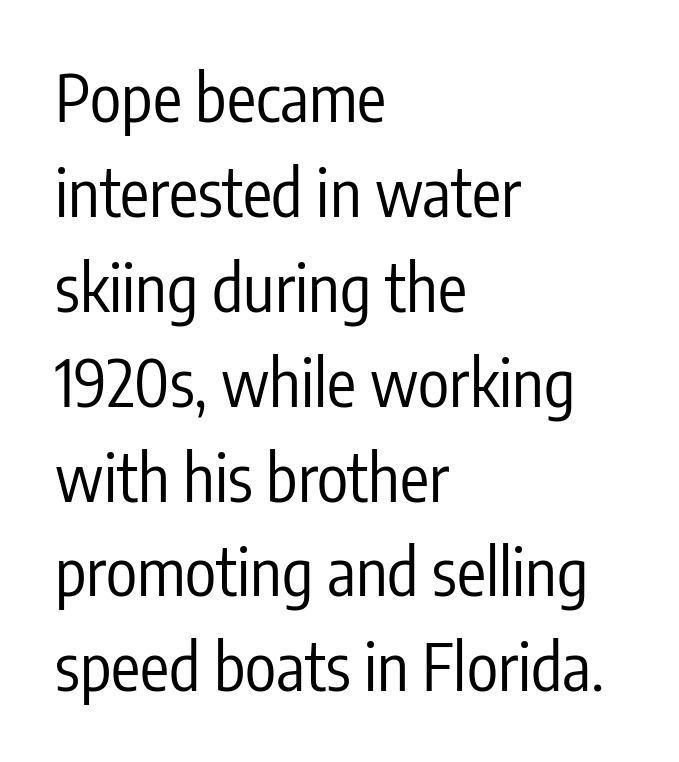
{"serif": "no", "italic": "no", "bold": "no", "weight": "regular", "width": "condensed", "stroke_contrast": "low", "x_height": "medium", "monospaced": "no", "underline": "no", "align": "left", "line_spacing": "normal", "line_spacing_ratio": 1.46, "letter_spacing": "normal", "letter_spacing_em": 0.0, "glyph_px": 65}
